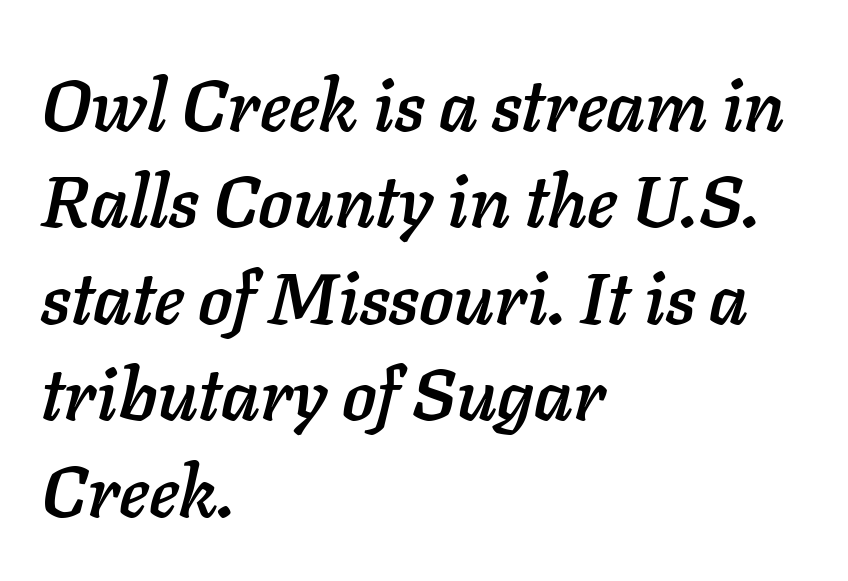
The image shows 72 px text type, italic (leaning right); set left-aligned, normal line spacing (1.34x), normal letter spacing, not underlined; low stroke contrast and a medium x-height.
